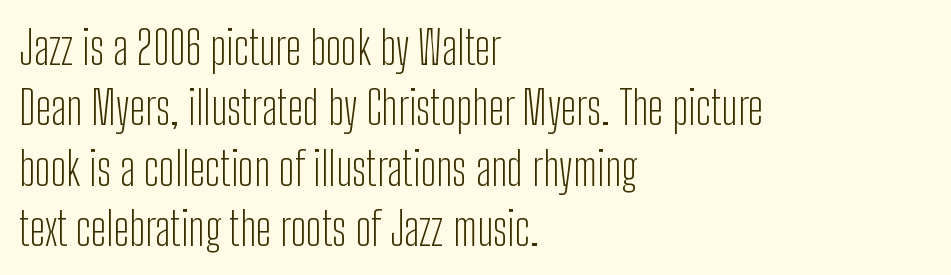
Glance below the letters and you will spot only blank space. Heaviness? Minimal to ordinary, like unemphasized prose. The type is set solid horizontally, with unmodified tracking. Typographically, this falls in the sans-serif category. Looks like regular typesetting: each glyph gets only the width it needs. In terms of leading, this rendering sits right in the middle.
